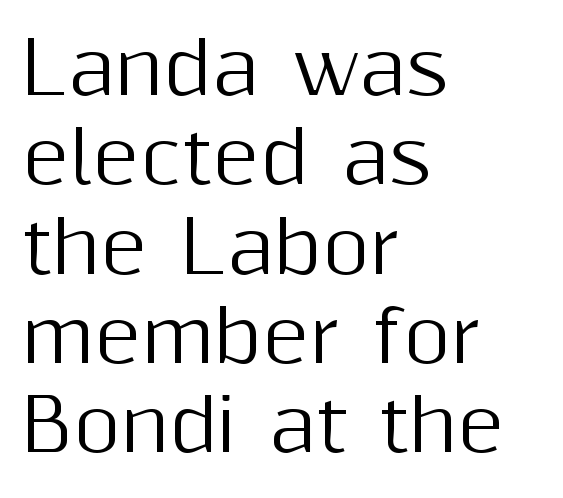
Q: Is the text italic (slanted)? A: No, it is upright.
Q: Is the typeface a serif or a sans-serif typeface? A: Sans-serif.
Q: Is the text underlined? A: No.
Q: How is the paragraph aligned? A: Left-aligned.
Q: Is the spacing between letters normal or unusually wide? A: Normal.
Q: Width (condensed, normal, or wide)? A: Normal.
Q: Stroke contrast? A: Medium.
Q: x-height? A: Medium.
Q: Monospaced? A: No.
